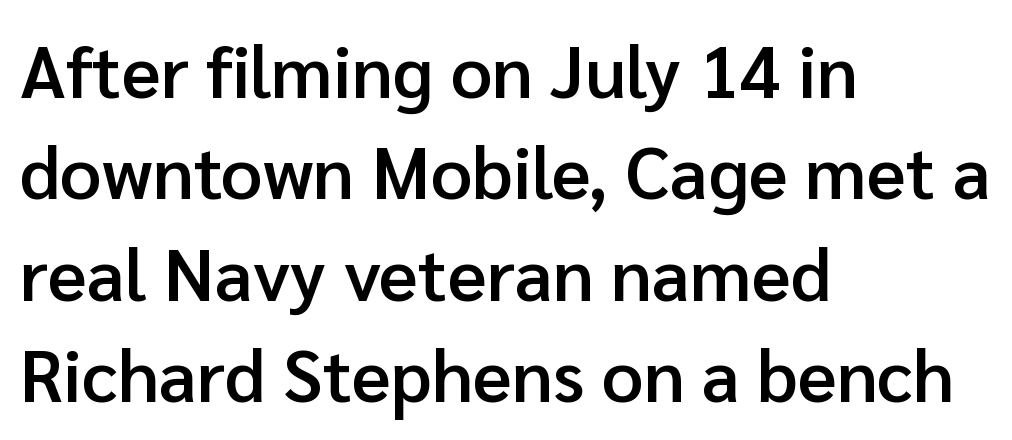
The lines in this sample share a left origin and differ only in where they stop. Quick note: not italic, upright. Slightly chunky letters — semibold, I'd say, not full bold. Words appear dense and cohesive because spacing is normal. The designer left line spacing at the default.
